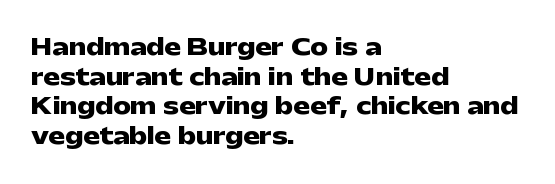
Q: Is the text bold? A: Yes.
Q: Is the text italic (slanted)? A: No, it is upright.
Q: Is the text underlined? A: No.
Q: How is the paragraph aligned? A: Left-aligned.
Q: Is the spacing between letters normal or unusually wide? A: Normal.
Q: Is the spacing between lines tight, normal or loose? A: Normal.
